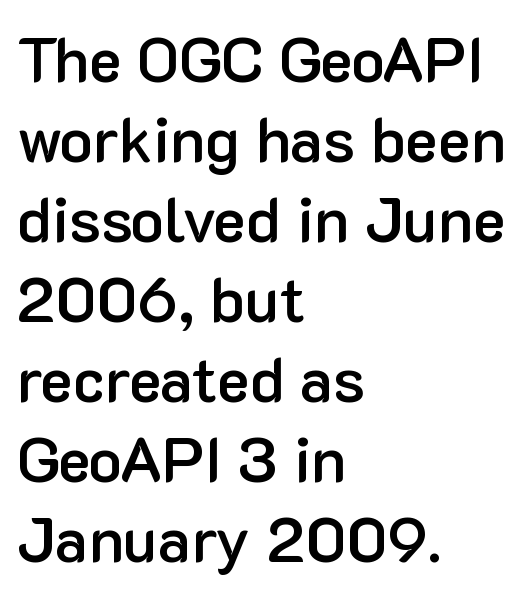
The image shows 62 px semibold sans-serif type, upright; set left-aligned, normal line spacing (1.29x), normal letter spacing, not underlined; low stroke contrast and a medium x-height.
